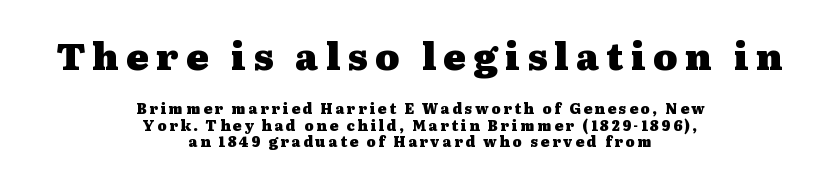
The space beneath each line is pristine and unruled. These words are printed bold, with thick strokes throughout. The more generous point size was reserved for the upper chunk. Character widths vary here, with narrow letters taking less room than wide ones.
